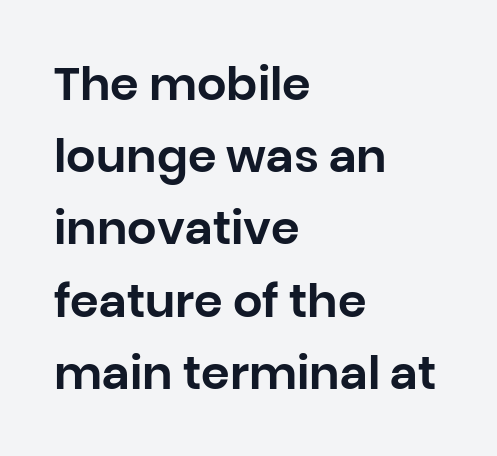
Q: Is the text italic (slanted)? A: No, it is upright.
Q: Is the typeface a serif or a sans-serif typeface? A: Sans-serif.
Q: Is the text underlined? A: No.
Q: How is the paragraph aligned? A: Left-aligned.
Q: Is the spacing between letters normal or unusually wide? A: Normal.
Q: Is the spacing between lines tight, normal or loose? A: Normal.
Q: Width (condensed, normal, or wide)? A: Normal.
Q: Stroke contrast? A: Low.
Q: x-height? A: Large.
Q: Monospaced? A: No.
